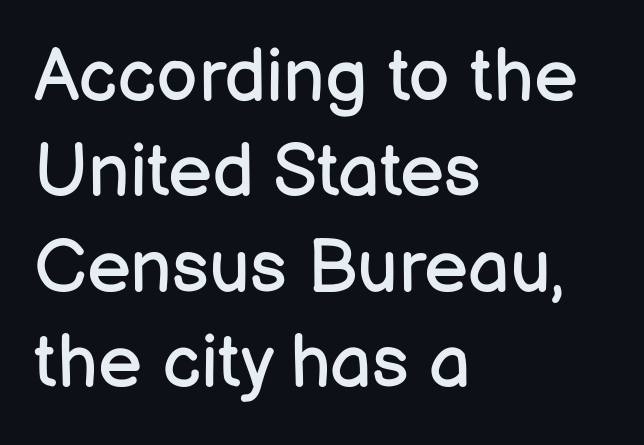
Stems and bowls with no extra thickness — not bold. The typesetter chose a ragged-right arrangement here. Nope, not italic — everything's standing straight. Evenly set lines give the paragraph a standard silhouette. The foot of each line stays bare and open.
